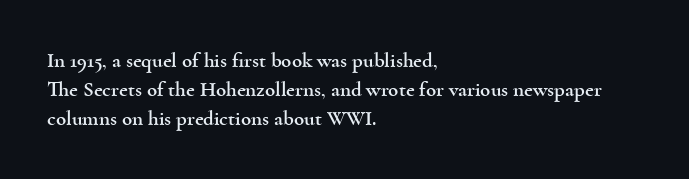
Q: Is the text italic (slanted)? A: No, it is upright.
Q: Is the text underlined? A: No.
Q: How is the paragraph aligned? A: Left-aligned.
Q: Is the spacing between letters normal or unusually wide? A: Normal.
Q: Is the spacing between lines tight, normal or loose? A: Normal.
